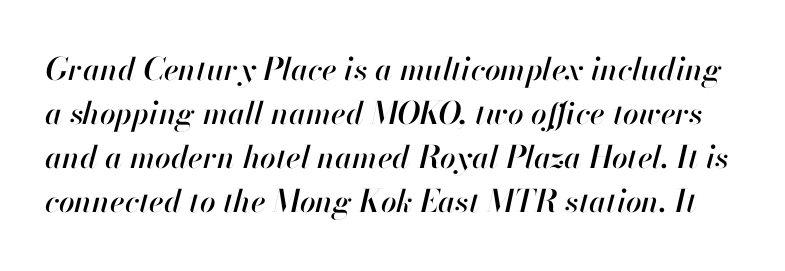
Q: Is the text italic (slanted)? A: Yes, it leans right by about 13 degrees.
Q: Is the text underlined? A: No.
Q: Is the spacing between letters normal or unusually wide? A: Normal.
Q: Is the spacing between lines tight, normal or loose? A: Normal.
Q: Width (condensed, normal, or wide)? A: Normal.
Q: Stroke contrast? A: High.
Q: x-height? A: Small.
Q: Monospaced? A: No.
